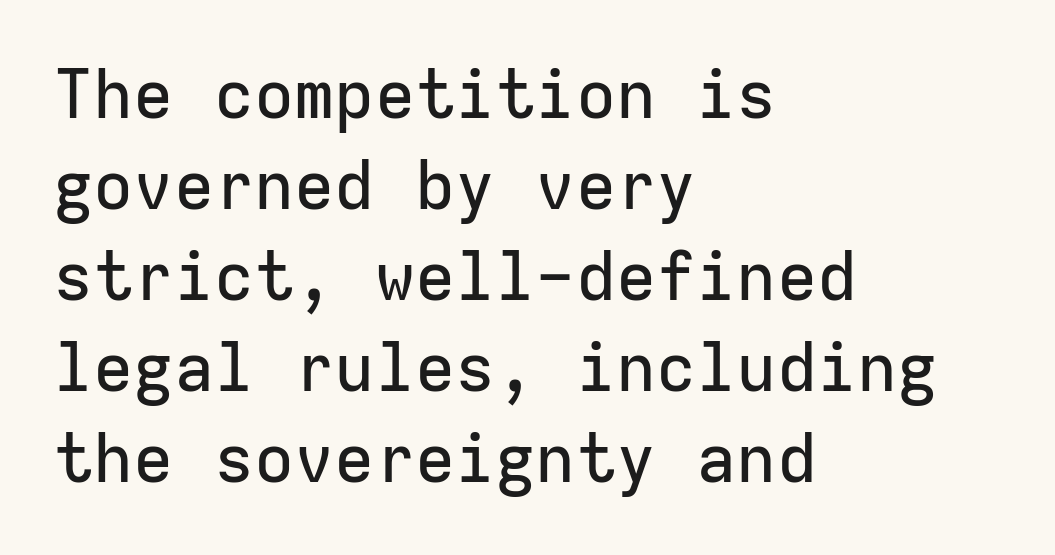
{"serif": "no", "italic": "no", "width": "normal", "stroke_contrast": "low", "x_height": "medium", "monospaced": "yes", "underline": "no", "align": "left", "line_spacing": "normal", "line_spacing_ratio": 1.36, "letter_spacing": "normal", "letter_spacing_em": 0.0, "glyph_px": 67}
